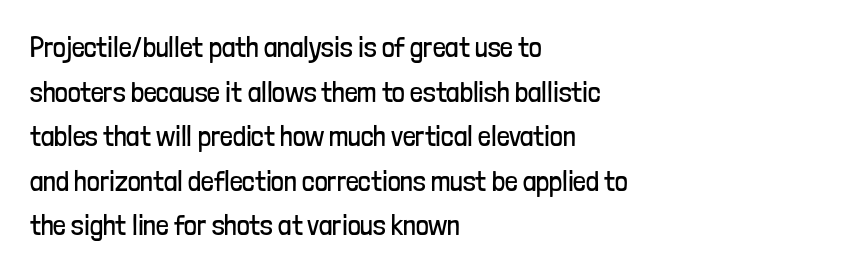
Q: Is the text bold? A: No.
Q: Is the text italic (slanted)? A: No, it is upright.
Q: Is the typeface a serif or a sans-serif typeface? A: Sans-serif.
Q: Is the text underlined? A: No.
Q: How is the paragraph aligned? A: Left-aligned.
Q: Is the spacing between letters normal or unusually wide? A: Normal.
Q: Is the spacing between lines tight, normal or loose? A: Normal.
Q: Width (condensed, normal, or wide)? A: Condensed.
Q: Stroke contrast? A: Low.
Q: x-height? A: Medium.
Q: Monospaced? A: No.
